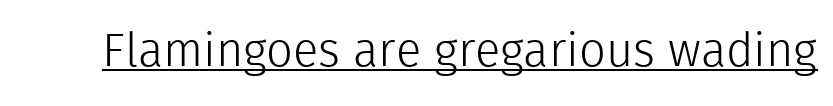
{"serif": "no", "italic": "no", "bold": "no", "weight": "light", "width": "normal", "x_height": "medium", "monospaced": "no", "underline": "yes", "letter_spacing": "normal", "letter_spacing_em": 0.0, "glyph_px": 47}
